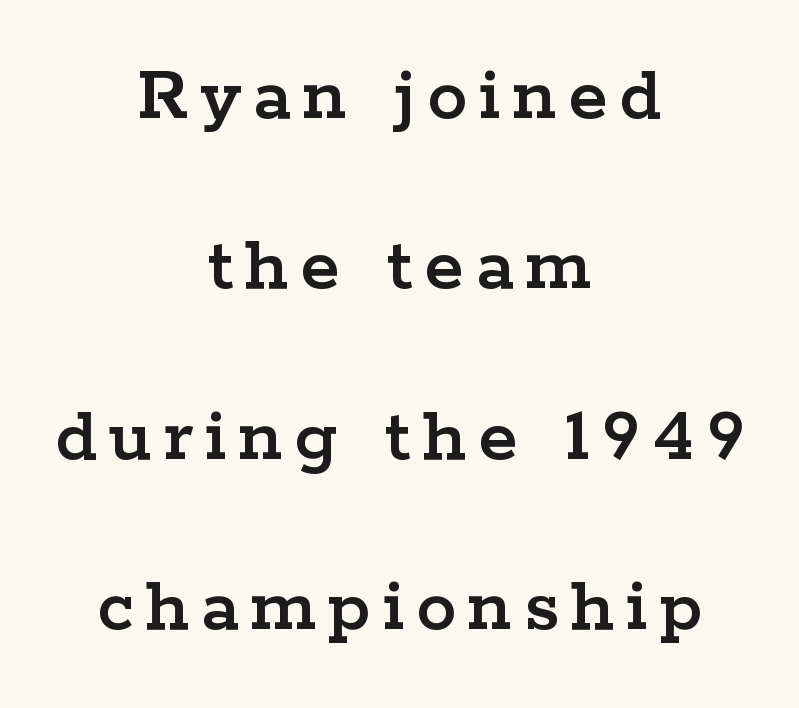
The image shows 80 px wide serif type, upright; set centered, loose line spacing (2.13x), not underlined; low stroke contrast and a medium x-height.
